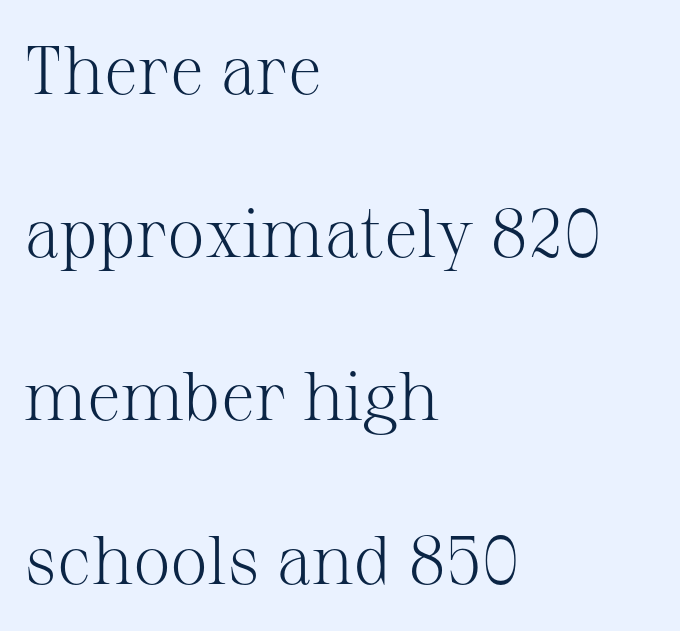
Q: Is the text bold? A: No.
Q: Is the text italic (slanted)? A: No, it is upright.
Q: Is the typeface a serif or a sans-serif typeface? A: Serif.
Q: Is the text underlined? A: No.
Q: How is the paragraph aligned? A: Left-aligned.
Q: Is the spacing between letters normal or unusually wide? A: Normal.
Q: Is the spacing between lines tight, normal or loose? A: Loose.
Q: Width (condensed, normal, or wide)? A: Normal.
Q: Stroke contrast? A: Medium.
Q: x-height? A: Medium.
Q: Monospaced? A: No.
